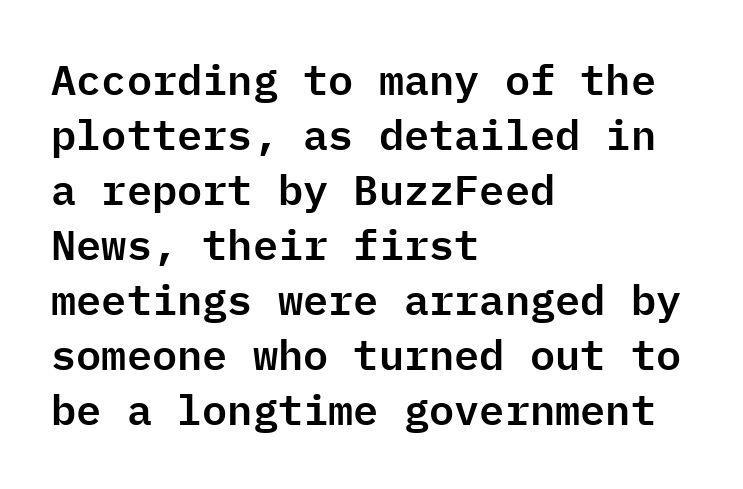
Spacing verdict: monospaced, one width for all characters. The rendering keeps characters at their native spacing. Layout note: lines flush left. Rule under the text: the space is simply empty.
